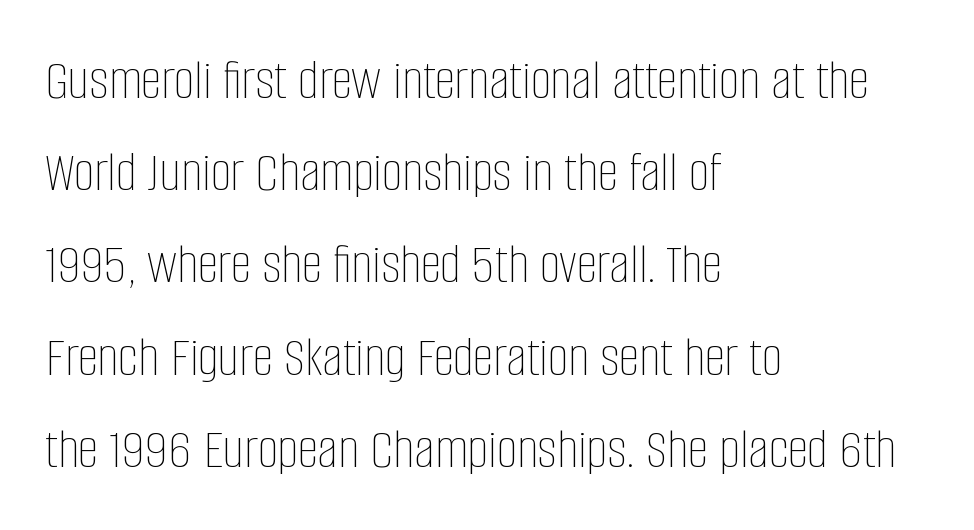
The leading is moderate, giving the passage an even texture. Spacing verdict: proportional, widths tailored to each character. The strip under each line holds only bare page. Each line starts at the same left margin while the right side varies. Vertical stems look standard width or narrower in stroke. Characters follow at the spacing the type designer built in.
